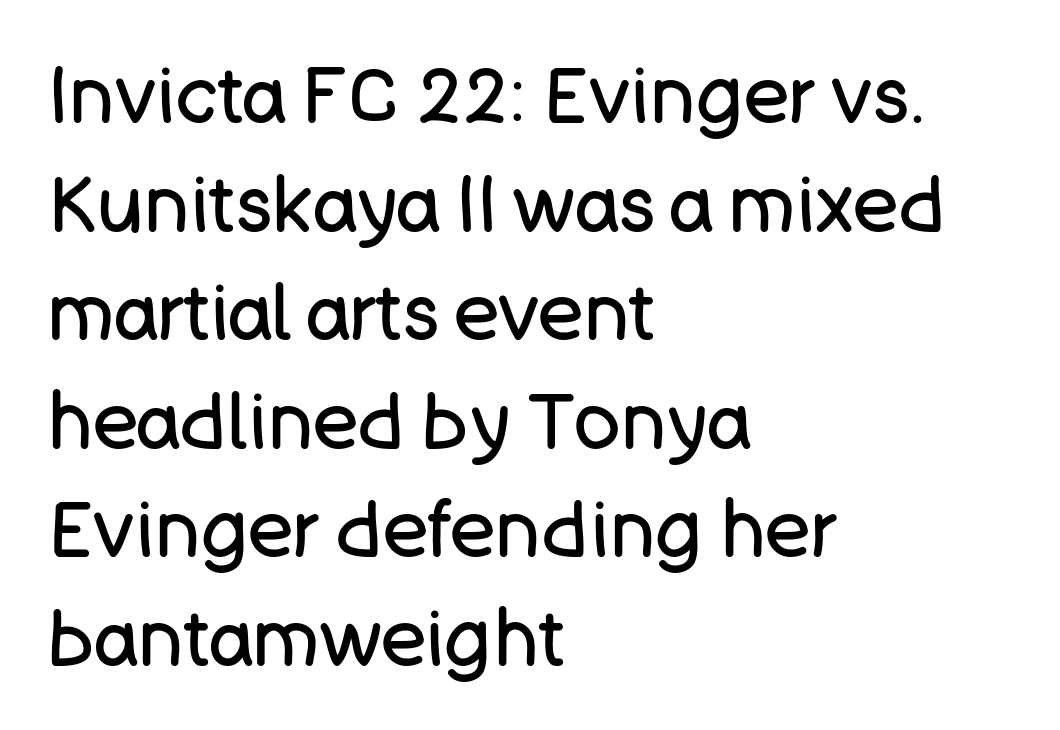
{"serif": "no", "italic": "no", "bold": "no", "weight": "regular", "width": "normal", "stroke_contrast": "low", "x_height": "large", "monospaced": "no", "underline": "no", "align": "left", "line_spacing": "normal", "line_spacing_ratio": 1.41, "letter_spacing": "normal", "letter_spacing_em": 0.0, "glyph_px": 77}
